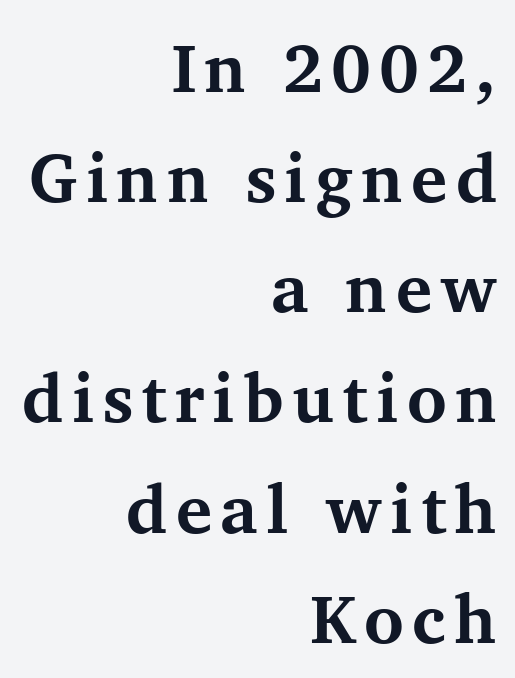
The image shows 68 px bold serif type, upright; set right-aligned, normal line spacing (1.62x), not underlined; medium stroke contrast and a medium x-height.
